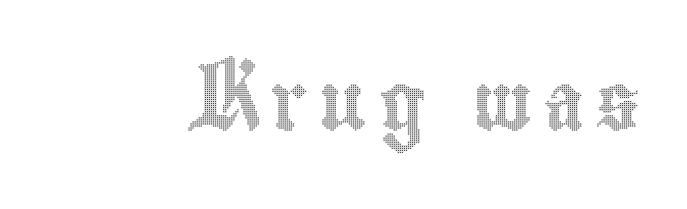
A typesetter would call this heavily tracked-out type. Tall strokes in this sample are plumb rather than angled. Underline: absent. Proportional: the letters do not fall into vertical columns.
